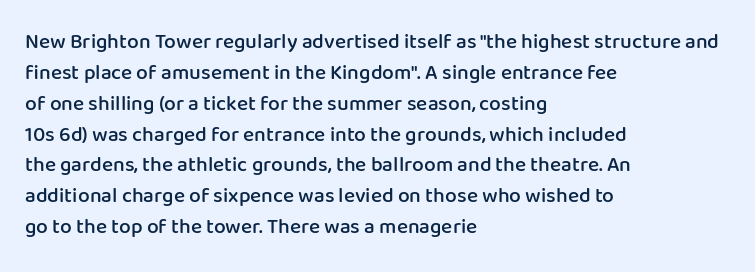
{"italic": "no", "bold": "semi", "underline": "no", "align": "left", "line_spacing": "normal", "line_spacing_ratio": 1.47, "letter_spacing": "normal", "letter_spacing_em": 0.0, "glyph_px": 21}
